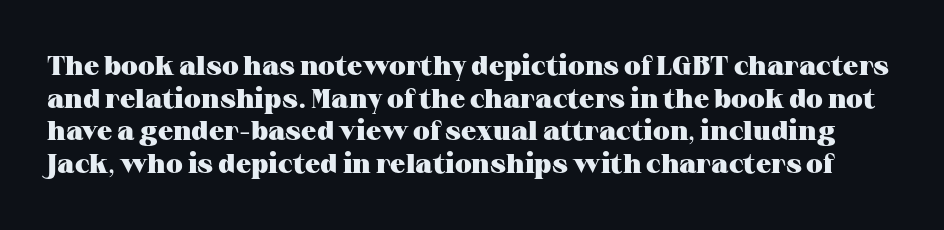
The image shows 27 px bold type, upright; set line spacing 1.21x, normal letter spacing, not underlined.
